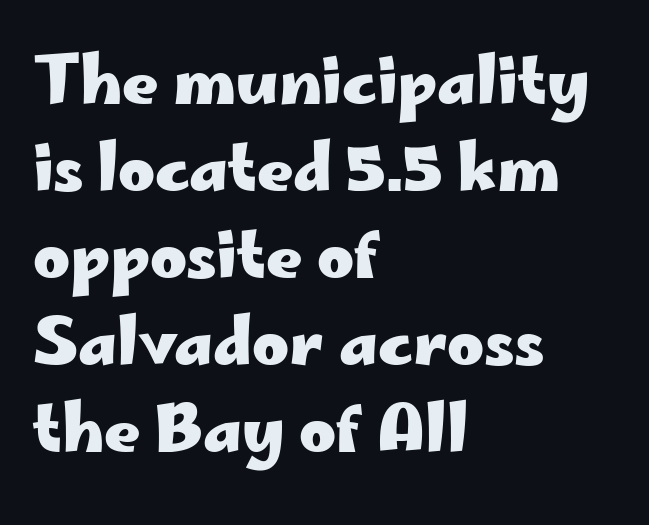
The image shows 63 px heavy, wide sans-serif type, upright; set left-aligned, normal line spacing (1.38x), normal letter spacing, not underlined; low stroke contrast and a small x-height.
